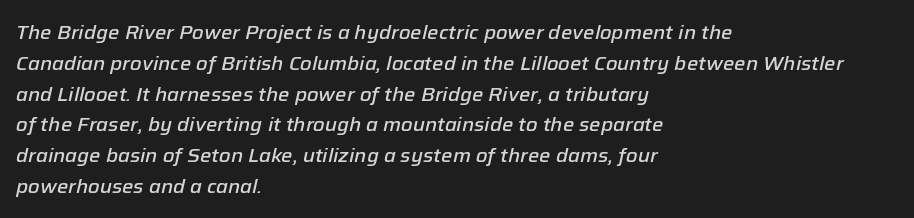
{"italic": "yes", "lean": "right", "slant_degrees": 12, "bold": "semi", "underline": "no", "align": "left", "line_spacing": "normal", "line_spacing_ratio": 1.54, "letter_spacing": "normal", "letter_spacing_em": 0.0, "glyph_px": 20}
